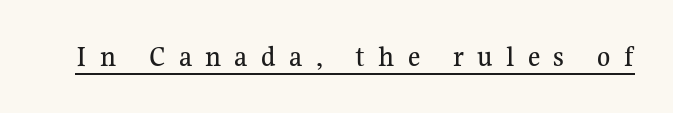
The image shows 30 px serif type, upright; set unusually wide letter spacing (+0.44 em), underlined; medium stroke contrast and a medium x-height.
